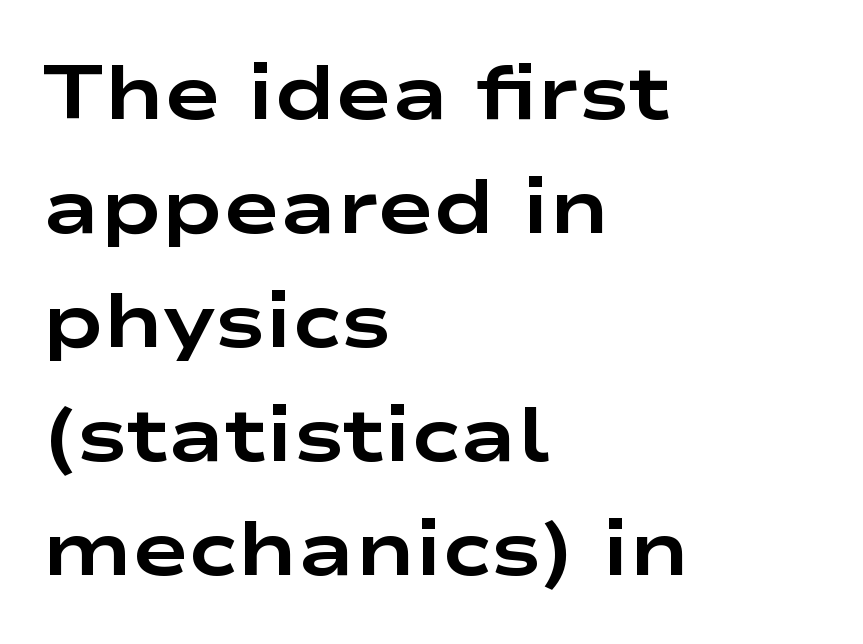
Q: Is the text bold? A: Yes.
Q: Is the text italic (slanted)? A: No, it is upright.
Q: Is the typeface a serif or a sans-serif typeface? A: Sans-serif.
Q: Is the text underlined? A: No.
Q: How is the paragraph aligned? A: Left-aligned.
Q: Is the spacing between letters normal or unusually wide? A: Normal.
Q: Is the spacing between lines tight, normal or loose? A: Normal.
Q: Width (condensed, normal, or wide)? A: Wide.
Q: Stroke contrast? A: Low.
Q: x-height? A: Medium.
Q: Monospaced? A: No.
